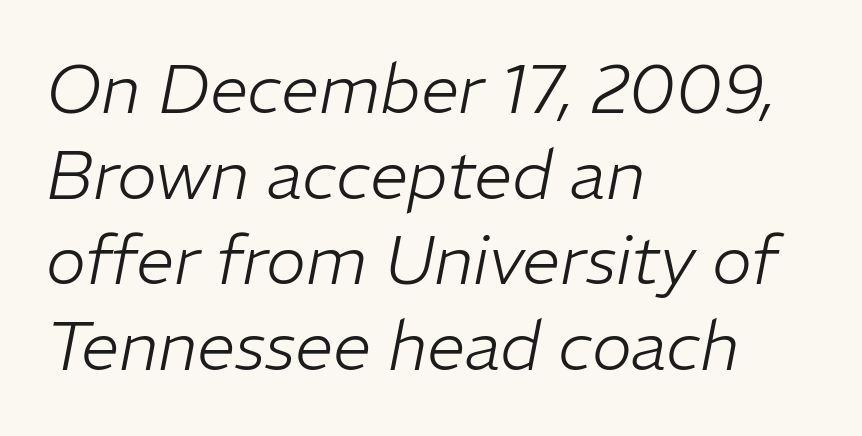
Q: Is the text bold? A: No.
Q: Is the text italic (slanted)? A: Yes, it leans right by about 11 degrees.
Q: Is the text underlined? A: No.
Q: How is the paragraph aligned? A: Left-aligned.
Q: Is the spacing between letters normal or unusually wide? A: Normal.
Q: Is the spacing between lines tight, normal or loose? A: Normal.
Q: Width (condensed, normal, or wide)? A: Normal.
Q: Stroke contrast? A: Low.
Q: x-height? A: Medium.
Q: Monospaced? A: No.
